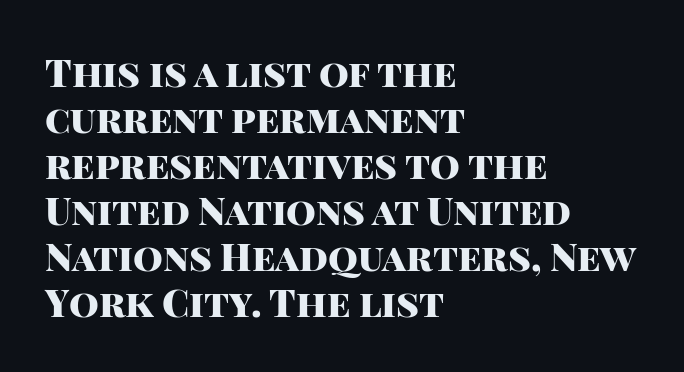
Q: Is the text bold? A: Yes.
Q: Is the text italic (slanted)? A: No, it is upright.
Q: Is the typeface a serif or a sans-serif typeface? A: Sans-serif.
Q: Is the text underlined? A: No.
Q: How is the paragraph aligned? A: Left-aligned.
Q: Is the spacing between letters normal or unusually wide? A: Normal.
Q: Width (condensed, normal, or wide)? A: Normal.
Q: Stroke contrast? A: High.
Q: x-height? A: Large.
Q: Monospaced? A: No.
